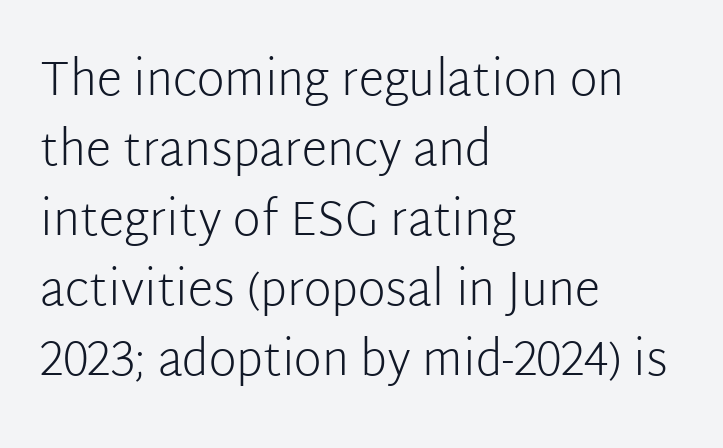
Q: Is the text bold? A: No.
Q: Is the text italic (slanted)? A: No, it is upright.
Q: Is the typeface a serif or a sans-serif typeface? A: Sans-serif.
Q: Is the text underlined? A: No.
Q: How is the paragraph aligned? A: Left-aligned.
Q: Is the spacing between letters normal or unusually wide? A: Normal.
Q: Is the spacing between lines tight, normal or loose? A: Normal.
Q: Width (condensed, normal, or wide)? A: Normal.
Q: Stroke contrast? A: Low.
Q: x-height? A: Medium.
Q: Monospaced? A: No.
